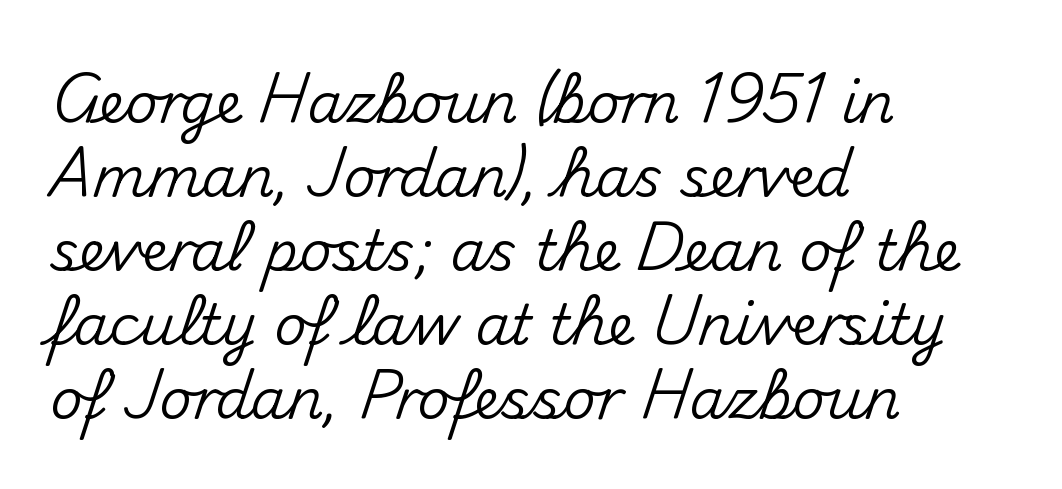
{"serif": "no", "width": "normal", "stroke_contrast": "medium", "x_height": "small", "monospaced": "no", "underline": "no", "align": "left", "line_spacing": "normal", "line_spacing_ratio": 1.32, "letter_spacing": "normal", "letter_spacing_em": 0.0, "glyph_px": 56}
